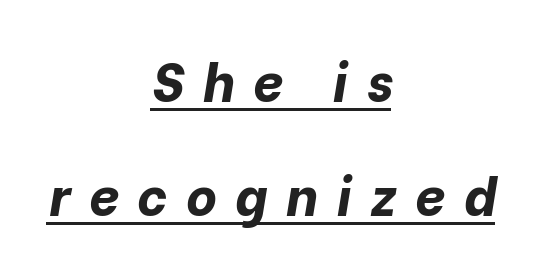
Notice how the stems are inclined rather than vertical — that's the hallmark of italics. Students, this is bold: see how much ink each stroke carries. Vertical spacing — loose. These lines stack symmetrically, like a column narrowing and widening about its center. Is there an underline? Yes — a line sits under the letters.
